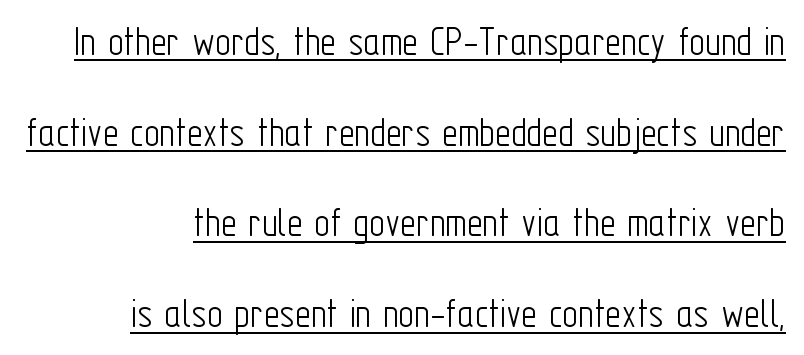
The image shows 43 px light, condensed sans-serif type, upright; set right-aligned, loose line spacing (2.11x), normal letter spacing, underlined; low stroke contrast and a medium x-height.
